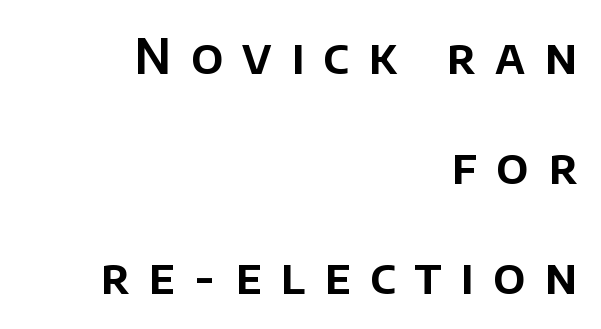
Q: Is the text italic (slanted)? A: No, it is upright.
Q: Is the typeface a serif or a sans-serif typeface? A: Sans-serif.
Q: Is the text underlined? A: No.
Q: How is the paragraph aligned? A: Right-aligned.
Q: Is the spacing between letters normal or unusually wide? A: Unusually wide.
Q: Is the spacing between lines tight, normal or loose? A: Loose.
Q: Width (condensed, normal, or wide)? A: Normal.
Q: Stroke contrast? A: Low.
Q: x-height? A: Large.
Q: Monospaced? A: No.
